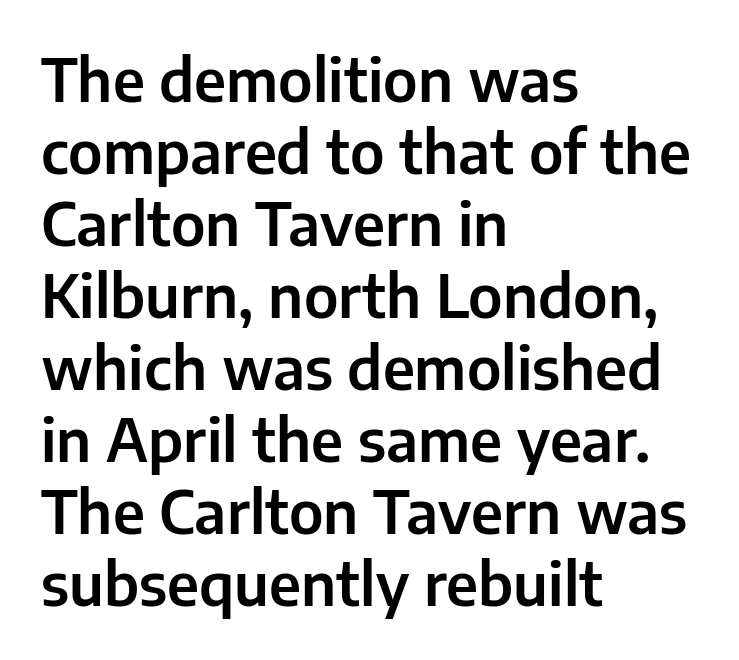
{"serif": "no", "italic": "no", "width": "normal", "stroke_contrast": "low", "x_height": "medium", "monospaced": "no", "underline": "no", "align": "left", "line_spacing_ratio": 1.22, "letter_spacing": "normal", "letter_spacing_em": 0.0, "glyph_px": 59}
